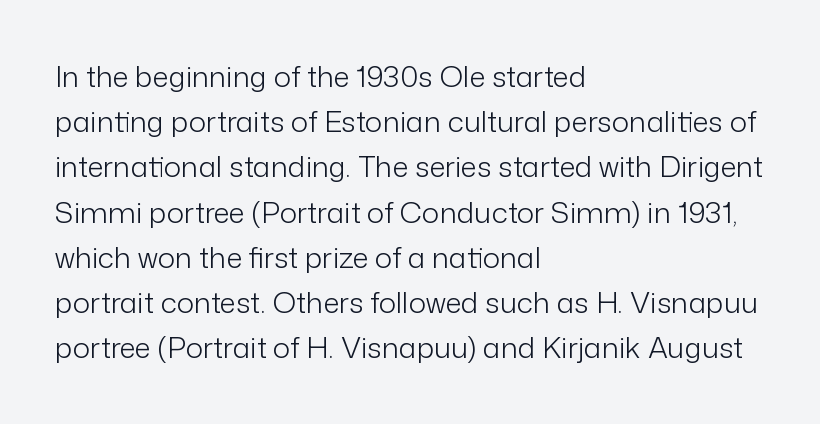
If you measured baseline to baseline, you'd find a middling distance. Looks like regular typesetting: each glyph gets only the width it needs. The foot of each line stays bare and open. A roman cut, with each character standing at attention. Typeset ragged right — the left edge is the straight one. No chunkiness to these letters — they're not bold.
